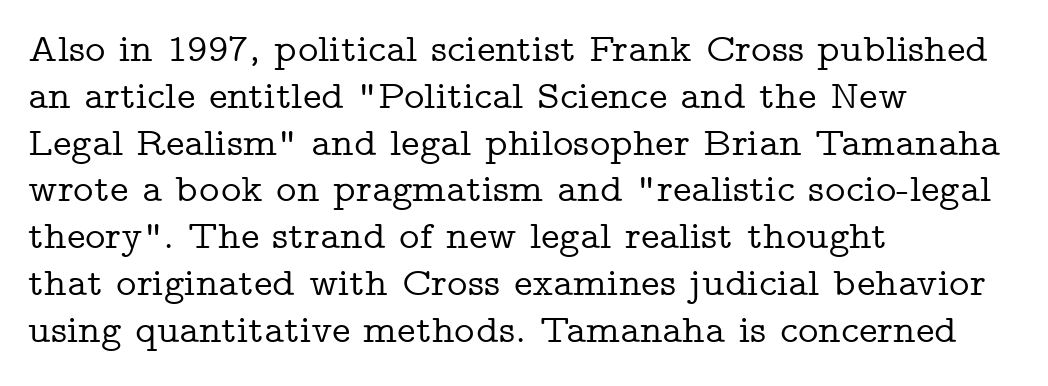
{"serif": "yes", "italic": "no", "width": "wide", "stroke_contrast": "low", "x_height": "medium", "monospaced": "no", "underline": "no", "align": "left", "line_spacing_ratio": 1.2, "letter_spacing": "normal", "letter_spacing_em": 0.0, "glyph_px": 39}
